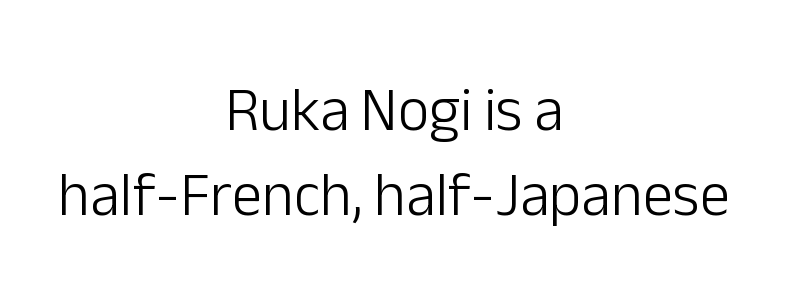
Default kerning and tracking; the words read as compact shapes. Does the type have serifs? No, each stem ends abruptly. Is the stroke heavy? The answer is a plain regular-or-lighter. A roman cut, with each character standing at attention. Here the designer chose a conventional face with non-uniform glyph widths.
